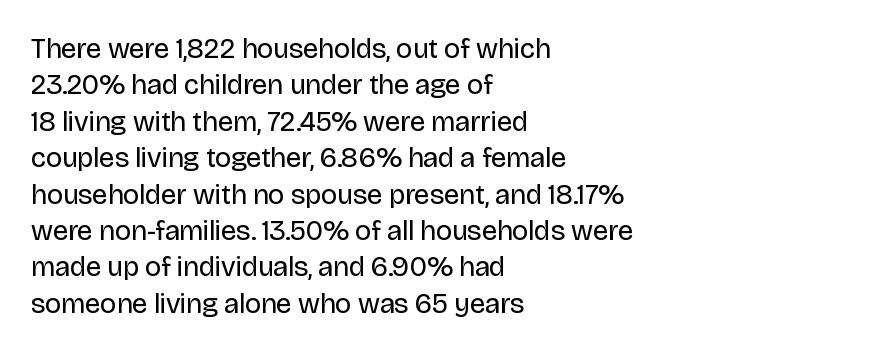
Q: Is the text bold? A: No.
Q: Is the text italic (slanted)? A: No, it is upright.
Q: Is the typeface a serif or a sans-serif typeface? A: Sans-serif.
Q: Is the text underlined? A: No.
Q: How is the paragraph aligned? A: Left-aligned.
Q: Is the spacing between letters normal or unusually wide? A: Normal.
Q: Is the spacing between lines tight, normal or loose? A: Normal.
Q: Width (condensed, normal, or wide)? A: Normal.
Q: Stroke contrast? A: Low.
Q: x-height? A: Large.
Q: Monospaced? A: No.
